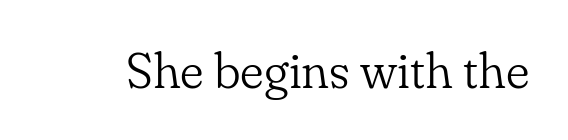
Does the lettering tilt? It doesn't — this is upright. These glyphs show unthickened strokes, regular width or finer. Spacing verdict: proportional, widths tailored to each character. The foot of each line stays bare and open. The face used here is seriffed, in the tradition of book romans. Each word holds together tightly as a unit, with standard inter-letter gaps.
